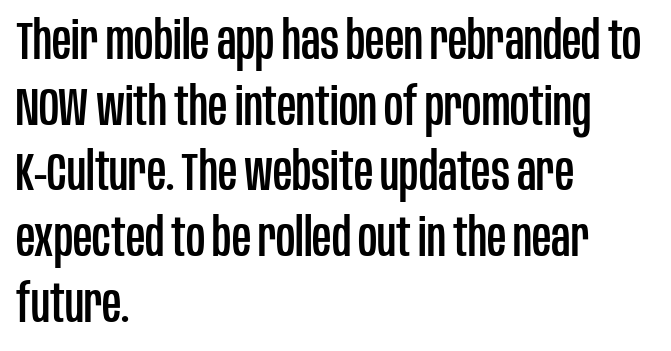
The image shows 53 px condensed sans-serif type, upright; set left-aligned, line spacing 1.24x, normal letter spacing, not underlined; low stroke contrast and a large x-height.
